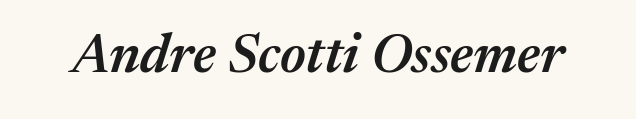
Q: Is the text bold? A: Semi-bold.
Q: Is the text italic (slanted)? A: Yes, it leans right by about 17 degrees.
Q: Is the text underlined? A: No.
Q: Is the spacing between letters normal or unusually wide? A: Normal.
Q: Width (condensed, normal, or wide)? A: Normal.
Q: Stroke contrast? A: Medium.
Q: x-height? A: Medium.
Q: Monospaced? A: No.
